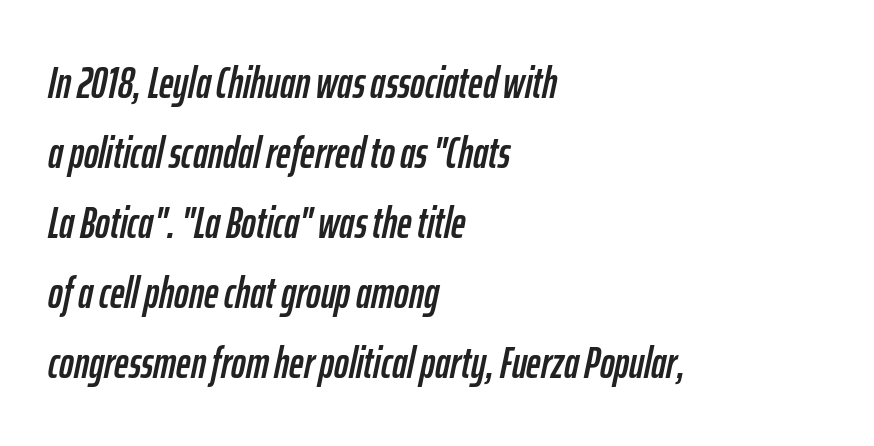
The image shows 44 px condensed type, italic (leaning right); set left-aligned, normal line spacing (1.59x), normal letter spacing, not underlined; low stroke contrast and a medium x-height.
